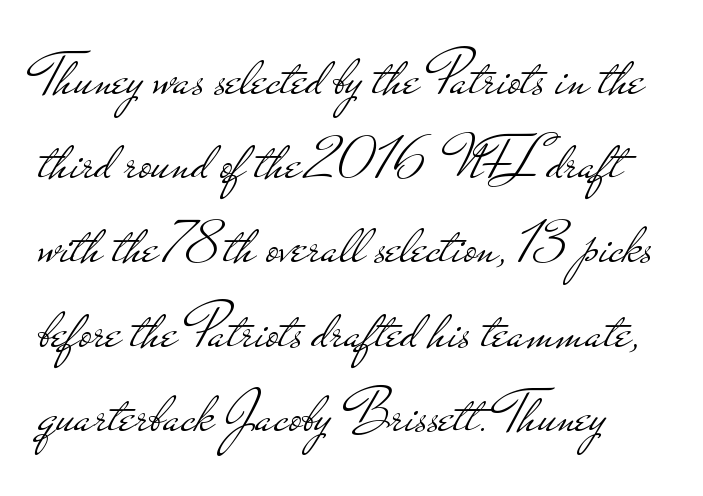
These lines are rendered in a variable-pitch font. Regular leading. Weight: regular or lighter. Is the letter spacing exaggerated? No — it looks like the ordinary default. Check under the words: just untouched page.
